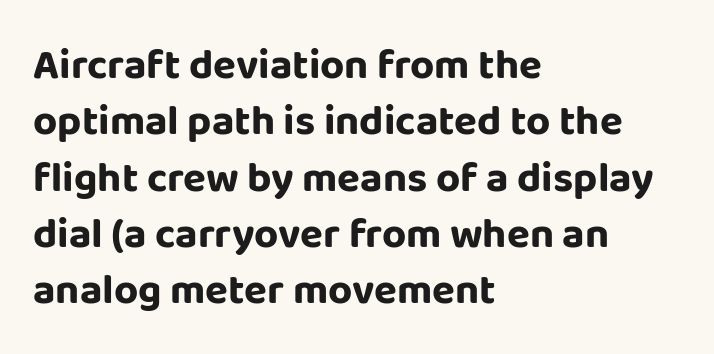
{"serif": "no", "italic": "no", "bold": "yes", "weight": "bold", "width": "normal", "stroke_contrast": "low", "x_height": "large", "monospaced": "no", "underline": "no", "align": "left", "line_spacing": "normal", "line_spacing_ratio": 1.34, "letter_spacing": "normal", "letter_spacing_em": 0.0, "glyph_px": 42}
